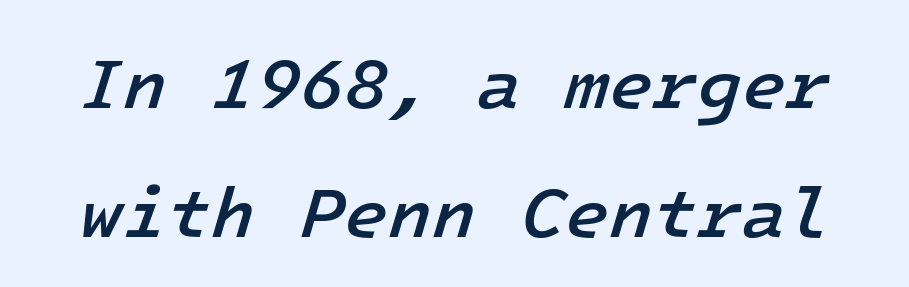
Q: Is the text bold? A: Semi-bold.
Q: Is the text italic (slanted)? A: Yes, it leans right by about 16 degrees.
Q: Is the text underlined? A: No.
Q: Is the spacing between letters normal or unusually wide? A: Normal.
Q: Width (condensed, normal, or wide)? A: Normal.
Q: Stroke contrast? A: Low.
Q: x-height? A: Medium.
Q: Monospaced? A: Yes.
